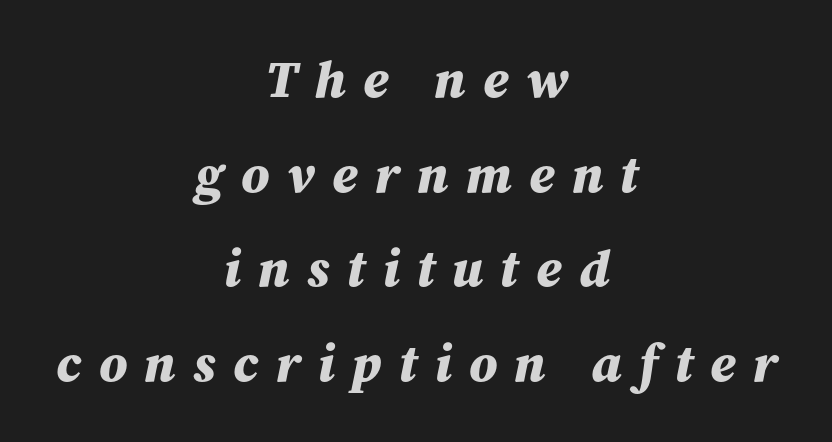
Weight check: bold — yes, fully. The compositor balanced each line on the midline. Proportional: the letters do not fall into vertical columns. Short note: letters widely spaced.
